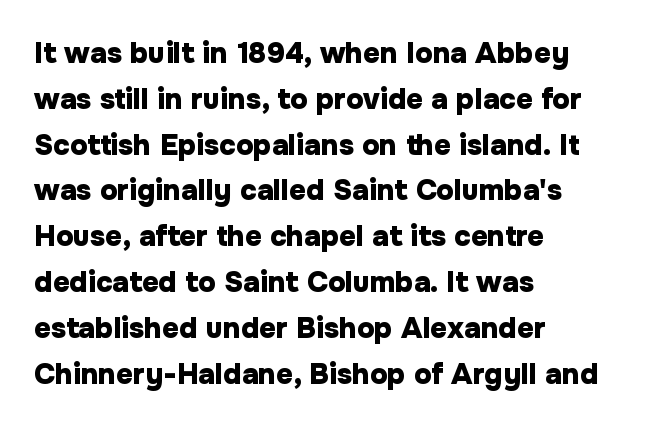
Q: Is the text bold? A: Yes.
Q: Is the text italic (slanted)? A: No, it is upright.
Q: Is the typeface a serif or a sans-serif typeface? A: Sans-serif.
Q: Is the text underlined? A: No.
Q: How is the paragraph aligned? A: Left-aligned.
Q: Is the spacing between letters normal or unusually wide? A: Normal.
Q: Is the spacing between lines tight, normal or loose? A: Normal.
Q: Width (condensed, normal, or wide)? A: Normal.
Q: Stroke contrast? A: Low.
Q: x-height? A: Medium.
Q: Monospaced? A: No.
